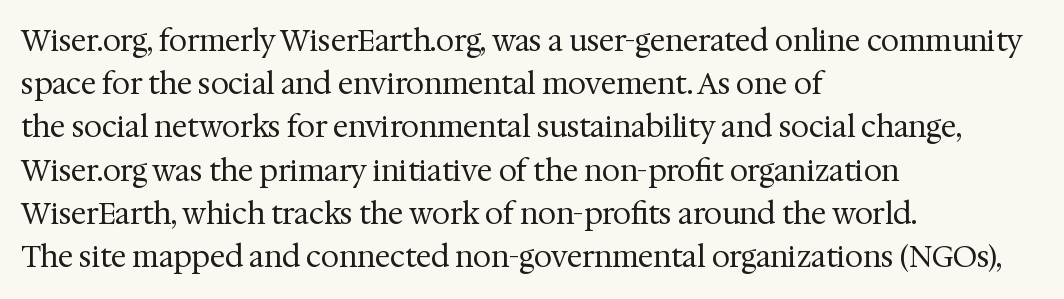
The image shows 29 px regular-weight serif type, upright; set left-aligned, normal line spacing (1.49x), normal letter spacing, not underlined; medium stroke contrast and a medium x-height.
